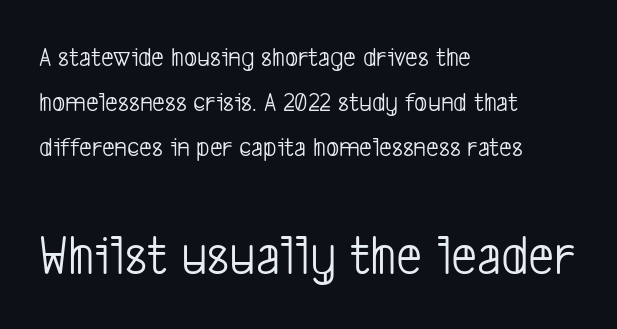
Q: Is the text bold? A: No.
Q: Is the typeface a serif or a sans-serif typeface? A: Sans-serif.
Q: Is the text underlined? A: No.
Q: How is the paragraph aligned? A: Left-aligned.
Q: Is the spacing between letters normal or unusually wide? A: Normal.
Q: Is the spacing between lines tight, normal or loose? A: Normal.
Q: Which block of text is set in a larger size, the first (top) or the second (bottom)? A: The second (bottom) one.
Q: Width (condensed, normal, or wide)? A: Condensed.
Q: Stroke contrast? A: Low.
Q: x-height? A: Medium.
Q: Monospaced? A: No.
